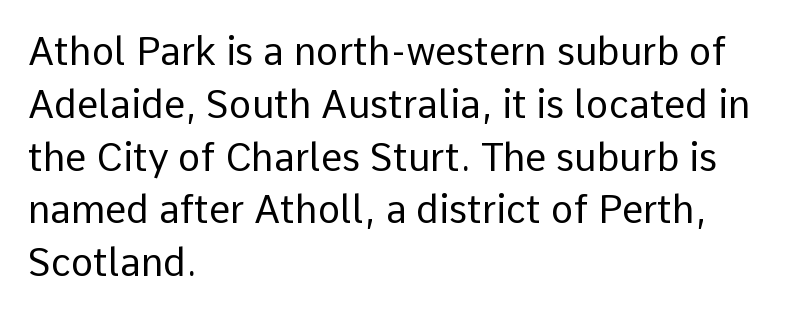
Q: Is the text bold? A: No.
Q: Is the text italic (slanted)? A: No, it is upright.
Q: Is the typeface a serif or a sans-serif typeface? A: Sans-serif.
Q: Is the text underlined? A: No.
Q: How is the paragraph aligned? A: Left-aligned.
Q: Is the spacing between letters normal or unusually wide? A: Normal.
Q: Is the spacing between lines tight, normal or loose? A: Normal.
Q: Width (condensed, normal, or wide)? A: Normal.
Q: Stroke contrast? A: Low.
Q: x-height? A: Medium.
Q: Monospaced? A: No.
